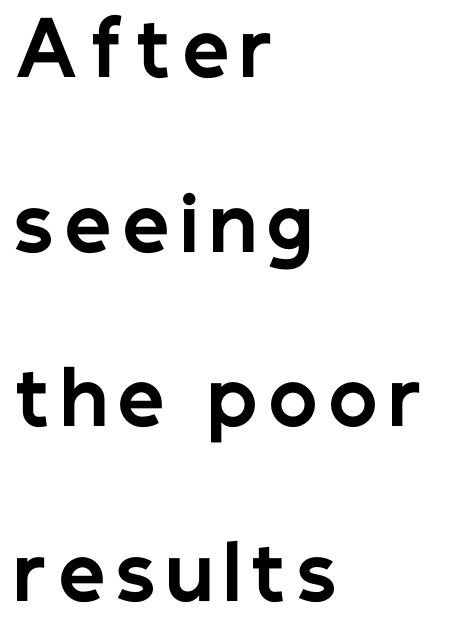
Q: Is the text bold? A: Yes.
Q: Is the text italic (slanted)? A: No, it is upright.
Q: Is the typeface a serif or a sans-serif typeface? A: Sans-serif.
Q: Is the text underlined? A: No.
Q: How is the paragraph aligned? A: Left-aligned.
Q: Is the spacing between lines tight, normal or loose? A: Loose.
Q: Width (condensed, normal, or wide)? A: Normal.
Q: Stroke contrast? A: Low.
Q: x-height? A: Medium.
Q: Monospaced? A: No.
